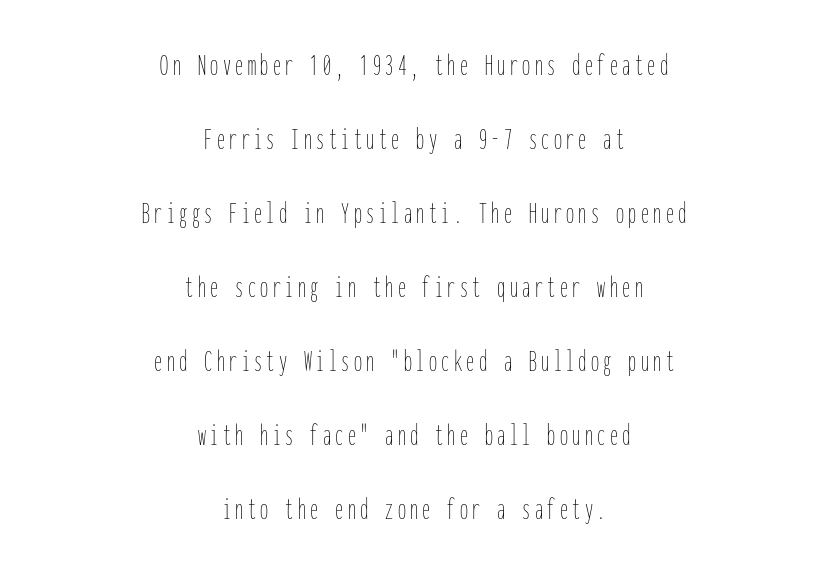
{"italic": "no", "bold": "no", "weight": "thin", "width": "condensed", "stroke_contrast": "low", "x_height": "medium", "monospaced": "yes", "underline": "no", "align": "center", "line_spacing": "loose", "line_spacing_ratio": 2.31, "glyph_px": 32}
